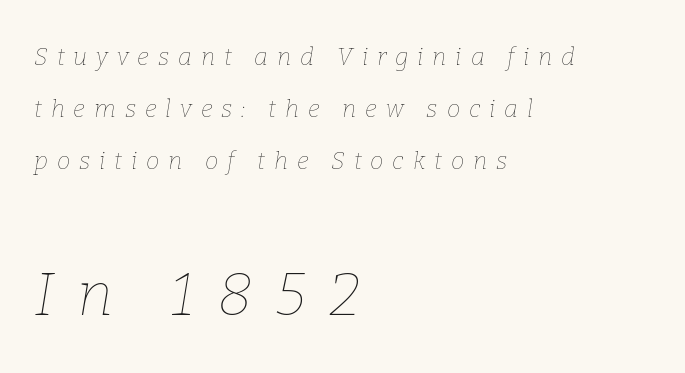
The image shows 61 px thin type, italic (leaning right); set left-aligned, loose line spacing (2.16x), unusually wide letter spacing (+0.37 em), not underlined; the second (bottom) block is 2.54x larger; low stroke contrast and a medium x-height.
